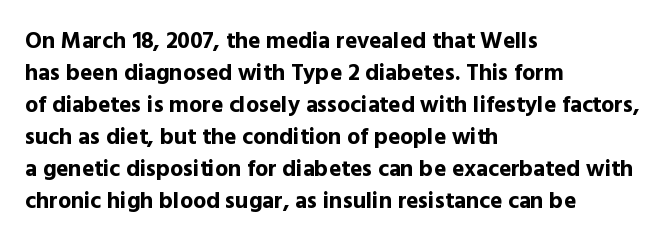
The image shows 23 px bold type, upright; set left-aligned, normal line spacing (1.39x), normal letter spacing, not underlined.
